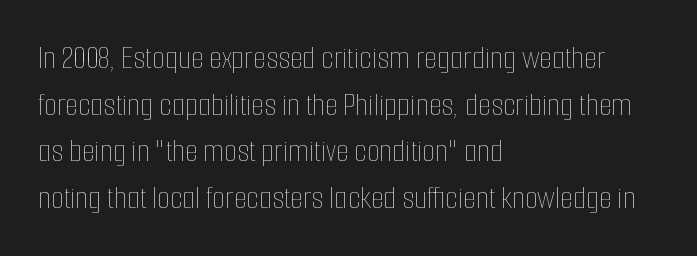
No chunkiness to these letters — they're not bold. Rule under the text: the space is simply empty. The horizontal fit of the characters is conventional and even. The paragraph has a hard left edge and a soft right edge. Proportional: the letters do not fall into vertical columns.
